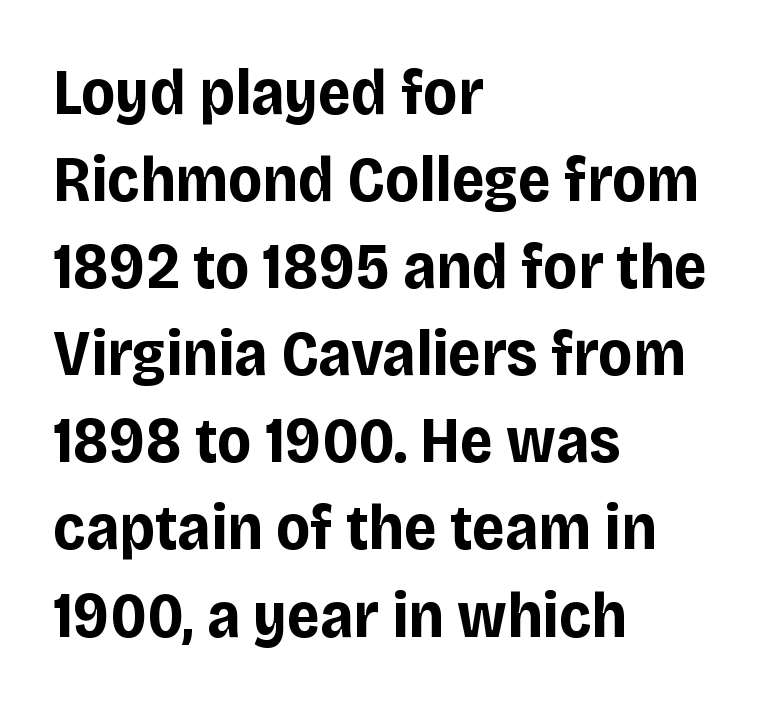
{"serif": "no", "italic": "no", "bold": "yes", "weight": "bold", "width": "normal", "stroke_contrast": "low", "x_height": "large", "monospaced": "no", "underline": "no", "align": "left", "line_spacing": "normal", "line_spacing_ratio": 1.34, "letter_spacing": "normal", "letter_spacing_em": 0.0, "glyph_px": 65}
